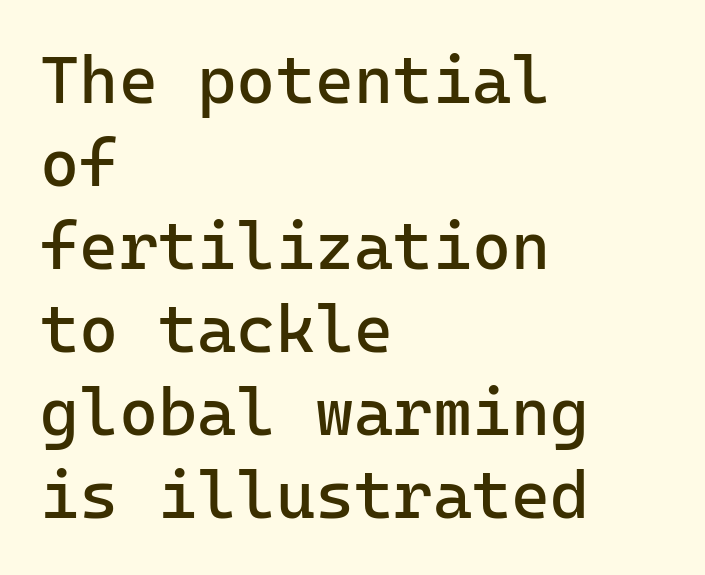
Q: Is the text bold? A: No.
Q: Is the text italic (slanted)? A: No, it is upright.
Q: Is the typeface a serif or a sans-serif typeface? A: Sans-serif.
Q: Is the text underlined? A: No.
Q: How is the paragraph aligned? A: Left-aligned.
Q: Is the spacing between letters normal or unusually wide? A: Normal.
Q: Width (condensed, normal, or wide)? A: Normal.
Q: Stroke contrast? A: Low.
Q: x-height? A: Medium.
Q: Monospaced? A: Yes.
